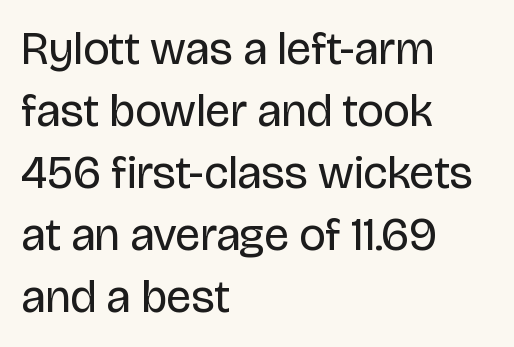
The image shows 46 px regular-weight sans-serif type, upright; set left-aligned, normal line spacing (1.35x), normal letter spacing, not underlined; low stroke contrast and a large x-height.
